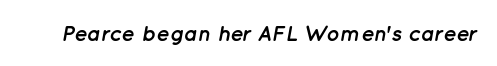
Plain, unruled lines of type. Nobody touched the tracking dial on this one. Each glyph is drawn with heavy, bold strokes. The typography opts for an oblique posture over an upright one.
